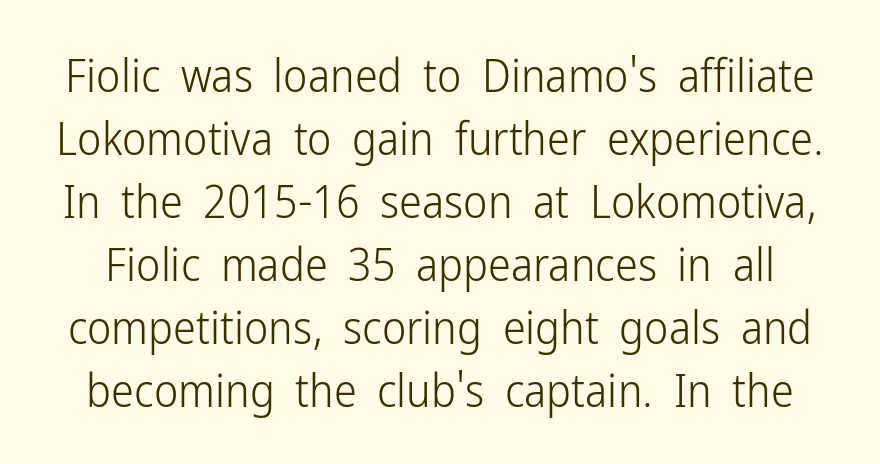
Q: Is the text bold? A: No.
Q: Is the text italic (slanted)? A: No, it is upright.
Q: Is the typeface a serif or a sans-serif typeface? A: Sans-serif.
Q: Is the text underlined? A: No.
Q: Is the spacing between letters normal or unusually wide? A: Normal.
Q: Is the spacing between lines tight, normal or loose? A: Normal.
Q: Width (condensed, normal, or wide)? A: Condensed.
Q: Stroke contrast? A: Low.
Q: x-height? A: Medium.
Q: Monospaced? A: No.
